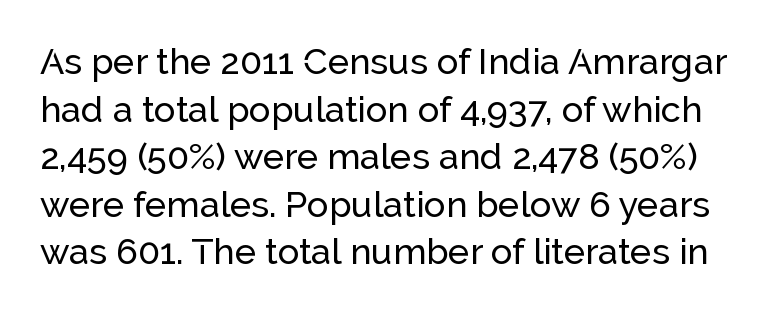
Serif or sans? Sans — the stroke terminals are bare. The letters advance in unequal steps, a hallmark of proportional type. Look at the tracking — it's just the regular setting, nothing added. Honestly, there is no underline to notice here at all. A normal amount of white space separates one row of letters from the next. Posture: upright roman.
